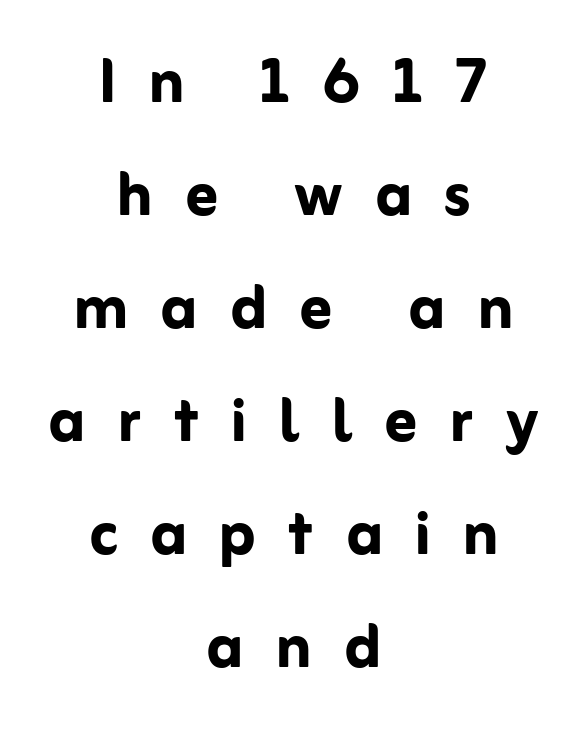
A typesetter would mark this as roman, not italic. The passage is arranged like a title page — every line centered. Character widths vary here, with narrow letters taking less room than wide ones. Underline: absent. No feet cap the strokes, marking this as sans-serif type.
